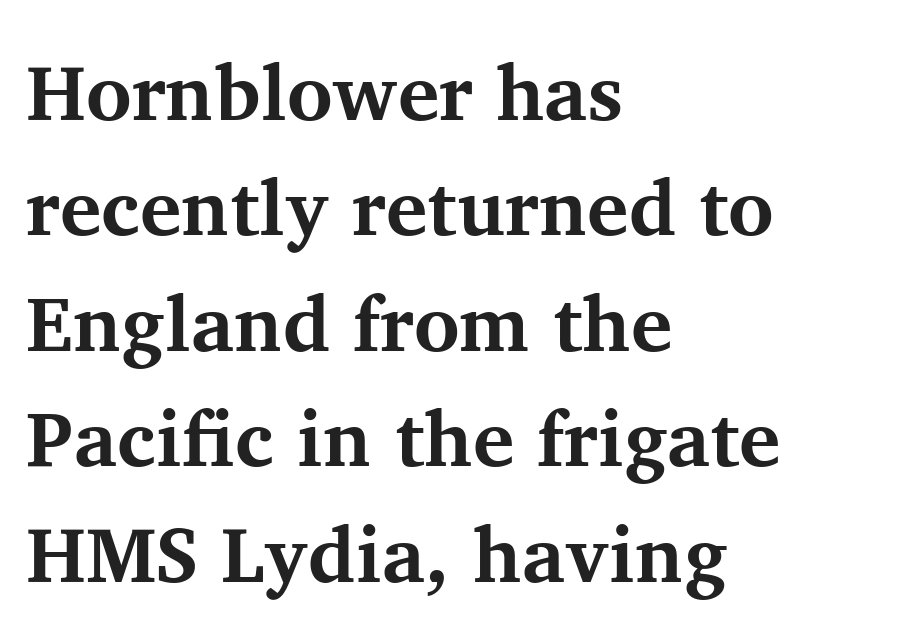
{"serif": "yes", "italic": "no", "bold": "yes", "weight": "bold", "width": "normal", "stroke_contrast": "medium", "x_height": "medium", "monospaced": "no", "underline": "no", "align": "left", "line_spacing": "normal", "line_spacing_ratio": 1.48, "letter_spacing": "normal", "letter_spacing_em": 0.0, "glyph_px": 78}
